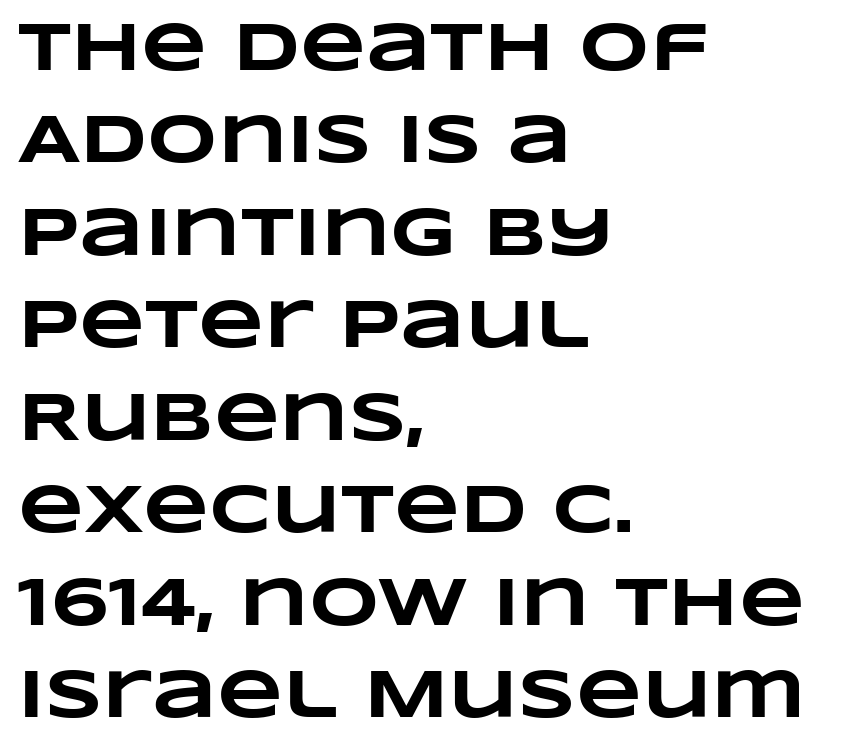
Rows of type keep a routine distance in the vertical direction. Has an underline been added? It has not. Here the designer chose a conventional face with non-uniform glyph widths. The line texture is even and compact thanks to regular tracking.
